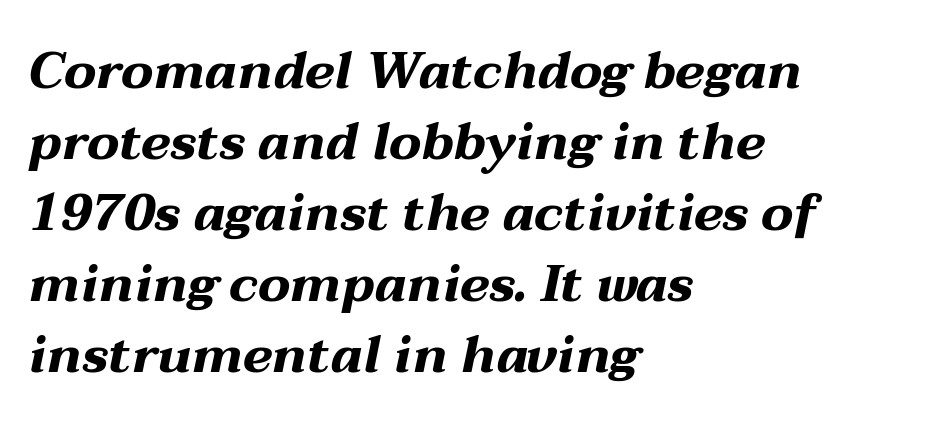
The face used here is proportionally spaced, like ordinary book or web type. Compared with typical body copy, the letter spacing here is the same. A dark, heavy texture on the line: the type is bold. The lines sit at an ordinary, default distance from one another. There's an unmistakable incline to the writing here. Unmarked baselines from the first word to the last.
